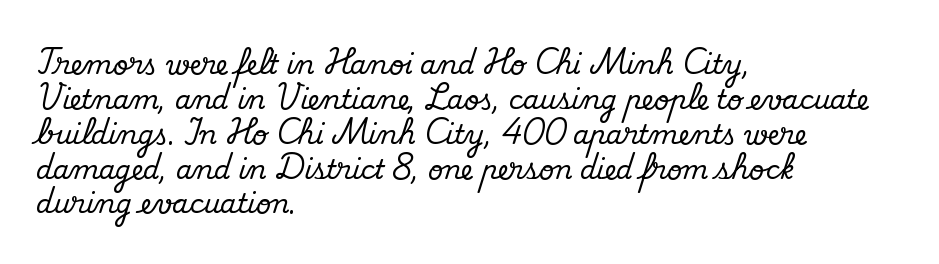
{"underline": "no", "align": "left", "line_spacing": "normal", "line_spacing_ratio": 1.34, "letter_spacing": "normal", "letter_spacing_em": 0.0, "glyph_px": 26}
